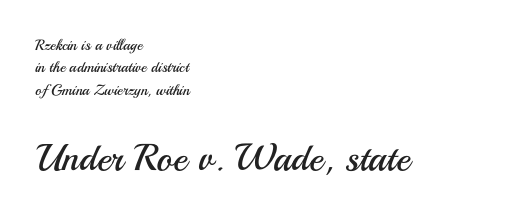
Does the leading feel generous? No, just average. No extra ink here — the face is not bold. These lines are set flush left with a ragged right edge. The baseline area is clear.
